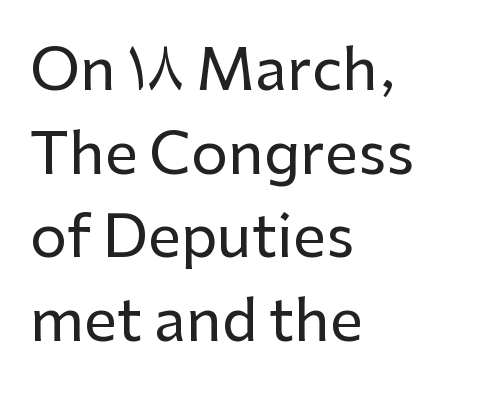
Q: Is the text italic (slanted)? A: No, it is upright.
Q: Is the typeface a serif or a sans-serif typeface? A: Sans-serif.
Q: Is the text underlined? A: No.
Q: How is the paragraph aligned? A: Left-aligned.
Q: Is the spacing between letters normal or unusually wide? A: Normal.
Q: Is the spacing between lines tight, normal or loose? A: Normal.
Q: Width (condensed, normal, or wide)? A: Normal.
Q: Stroke contrast? A: Low.
Q: x-height? A: Medium.
Q: Monospaced? A: No.
